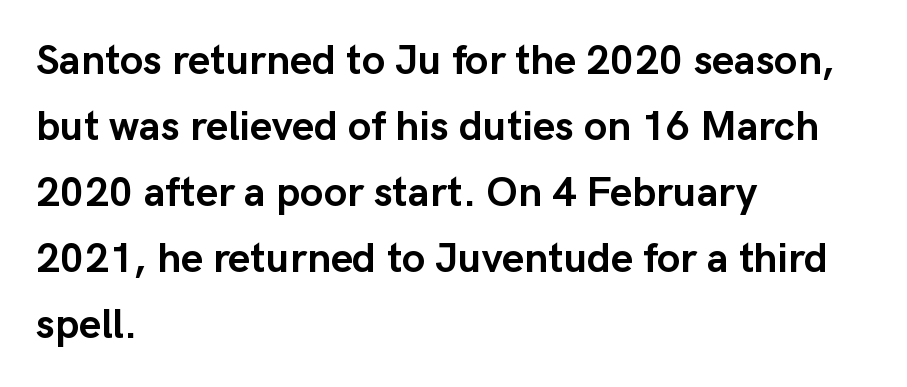
The image shows 42 px semibold sans-serif type, upright; set left-aligned, normal line spacing (1.57x), normal letter spacing, not underlined; low stroke contrast and a medium x-height.
